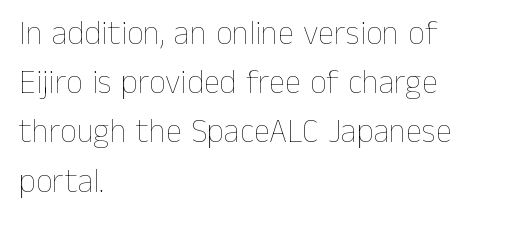
{"italic": "no", "bold": "no", "weight": "thin", "width": "normal", "stroke_contrast": "low", "x_height": "medium", "monospaced": "no", "underline": "no", "align": "left", "line_spacing": "normal", "line_spacing_ratio": 1.49, "letter_spacing": "normal", "letter_spacing_em": 0.0, "glyph_px": 33}
